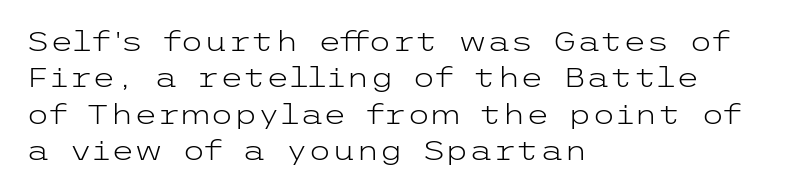
The image shows 27 px text type, upright; set left-aligned, normal line spacing (1.35x), normal letter spacing, not underlined.
